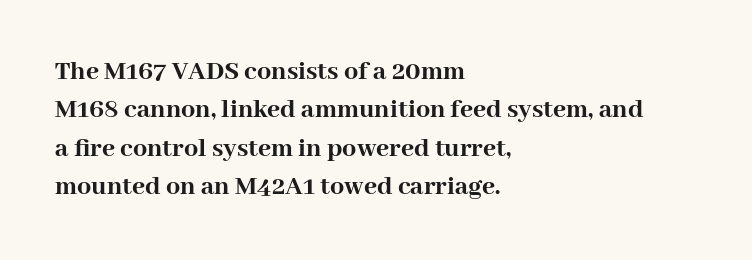
The image shows 28 px semibold serif type, upright; set left-aligned, normal line spacing (1.37x), normal letter spacing, not underlined; high stroke contrast and a medium x-height.
